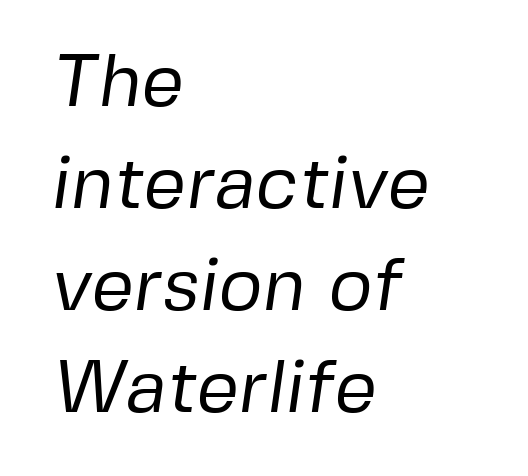
{"serif": "no", "bold": "no", "weight": "regular", "width": "normal", "stroke_contrast": "low", "x_height": "medium", "monospaced": "no", "underline": "no", "align": "left", "line_spacing": "normal", "line_spacing_ratio": 1.36, "letter_spacing": "normal", "letter_spacing_em": 0.0, "glyph_px": 75}
